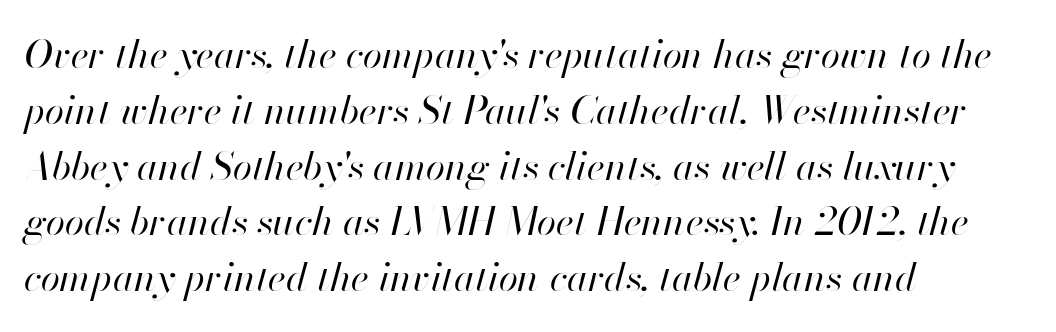
{"italic": "yes", "lean": "right", "slant_degrees": 13, "bold": "no", "weight": "regular", "width": "normal", "stroke_contrast": "high", "x_height": "small", "monospaced": "no", "underline": "no", "align": "left", "line_spacing": "normal", "line_spacing_ratio": 1.43, "letter_spacing": "normal", "letter_spacing_em": 0.0, "glyph_px": 39}
